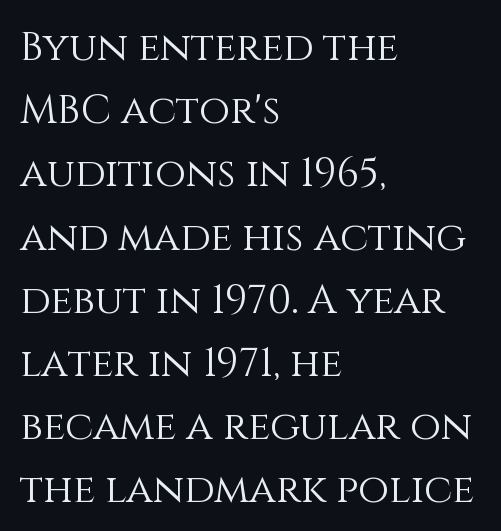
Q: Is the text bold? A: No.
Q: Is the text italic (slanted)? A: No, it is upright.
Q: Is the text underlined? A: No.
Q: How is the paragraph aligned? A: Left-aligned.
Q: Is the spacing between letters normal or unusually wide? A: Normal.
Q: Is the spacing between lines tight, normal or loose? A: Normal.
Q: Width (condensed, normal, or wide)? A: Normal.
Q: Stroke contrast? A: Medium.
Q: x-height? A: Large.
Q: Monospaced? A: No.
